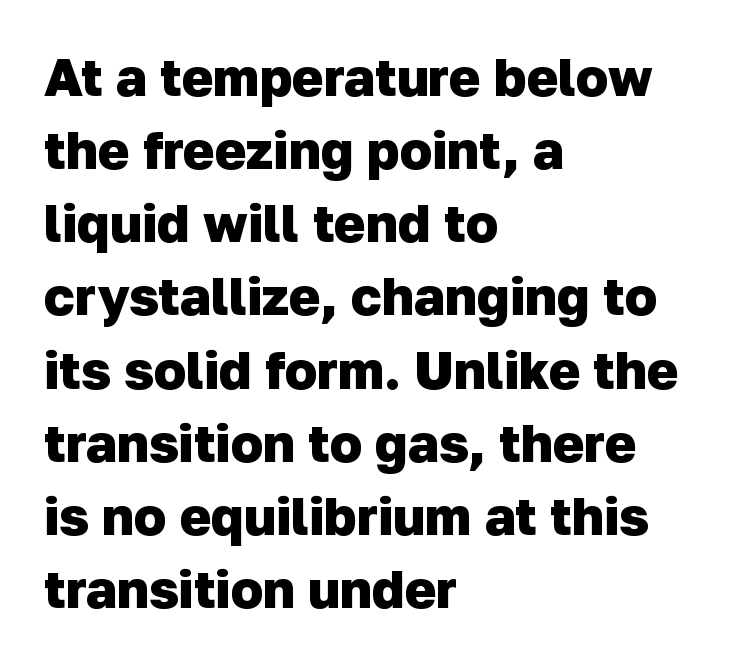
How heavy is the stroke? Heavy — this is a bold. Words appear dense and cohesive because spacing is normal. The lines are quadded left. Line spacing here is normal. The passage shown is not underscored anywhere. Regarding serifs, this sample does without them.
